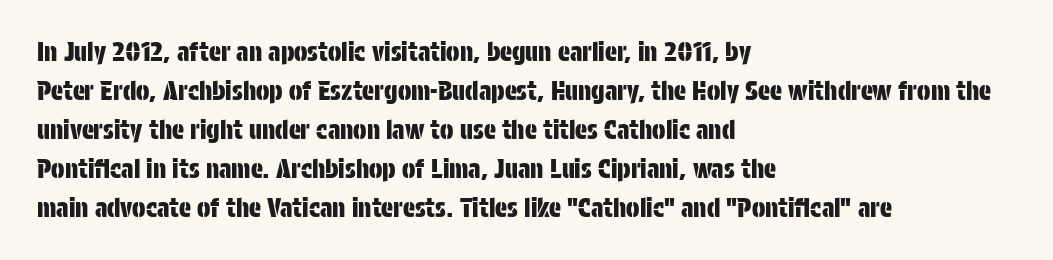
The horizontal fit of the characters is conventional and even. The passage shown stacks its lines at a standard gap. The letters stand straight up with perfectly vertical stems. Descender tails drop into unmarked territory. Is the block centered? No — it sits flush against the left margin.
